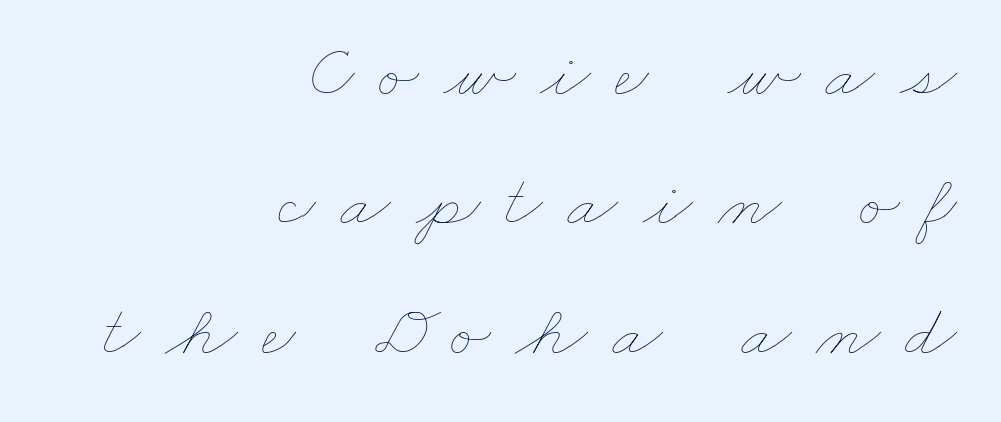
Do the characters align in a grid? No, the font is proportional. No extra ink here — the face is not bold. This rendering features lettering with no underline. The ragged edge is on the left, which tells us the setting is flush right. Letter spacing: wide.
